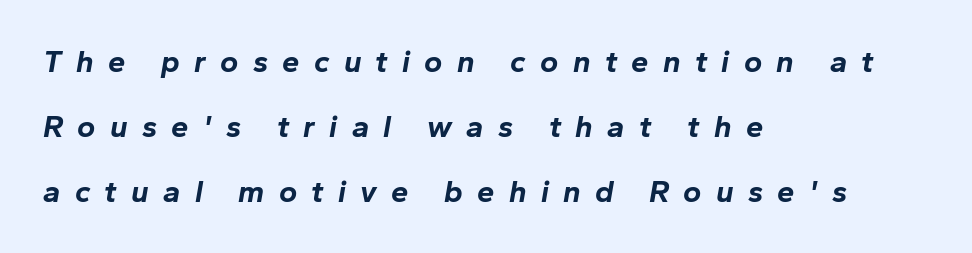
Q: Is the text bold? A: Yes.
Q: Is the text italic (slanted)? A: Yes, it leans right by about 10 degrees.
Q: Is the text underlined? A: No.
Q: How is the paragraph aligned? A: Left-aligned.
Q: Is the spacing between letters normal or unusually wide? A: Unusually wide.
Q: Is the spacing between lines tight, normal or loose? A: Loose.
Q: Width (condensed, normal, or wide)? A: Normal.
Q: Stroke contrast? A: Low.
Q: x-height? A: Medium.
Q: Monospaced? A: No.
